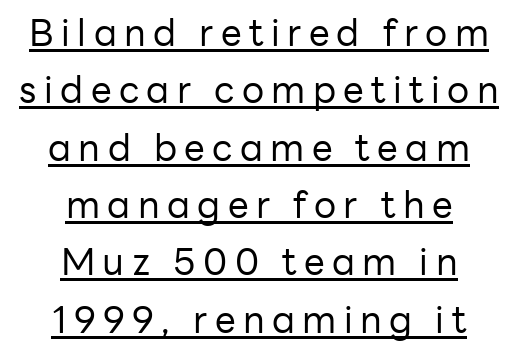
Caption: face not bold, strokes unweighted. Type style note: lacks serifs. A typesetter would call this proportional, since set widths differ per character. The string is rendered with underlining switched on.
